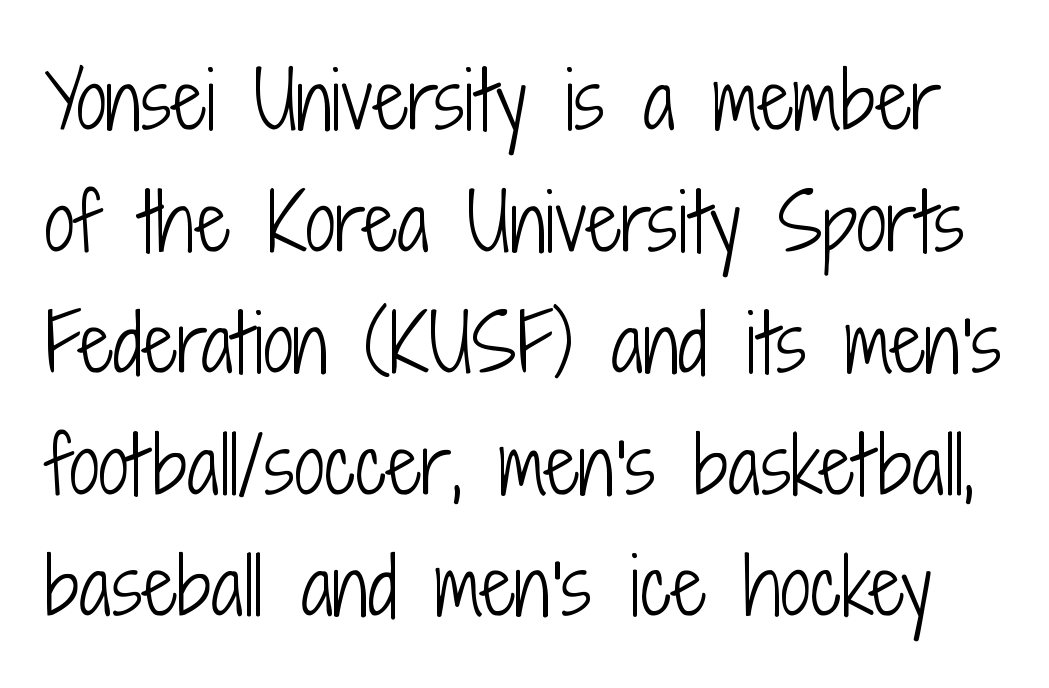
There is no visible air inserted between adjacent glyphs. Descenders are the only things crossing below the line. Nothing sits at the stroke ends, so this counts as sans-serif. Ink coverage per letter is moderate at most.
